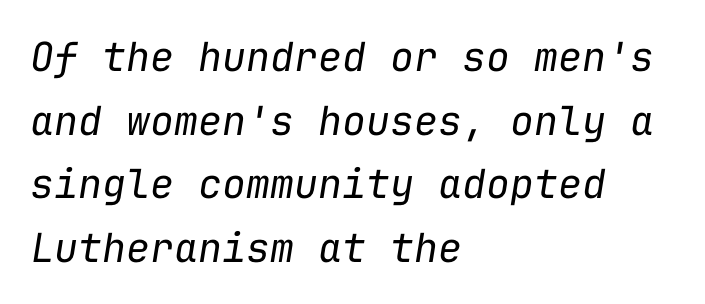
Q: Is the text bold? A: No.
Q: Is the text italic (slanted)? A: Yes, it leans right by about 9 degrees.
Q: Is the text underlined? A: No.
Q: How is the paragraph aligned? A: Left-aligned.
Q: Is the spacing between letters normal or unusually wide? A: Normal.
Q: Is the spacing between lines tight, normal or loose? A: Normal.
Q: Width (condensed, normal, or wide)? A: Normal.
Q: Stroke contrast? A: Low.
Q: x-height? A: Medium.
Q: Monospaced? A: Yes.
